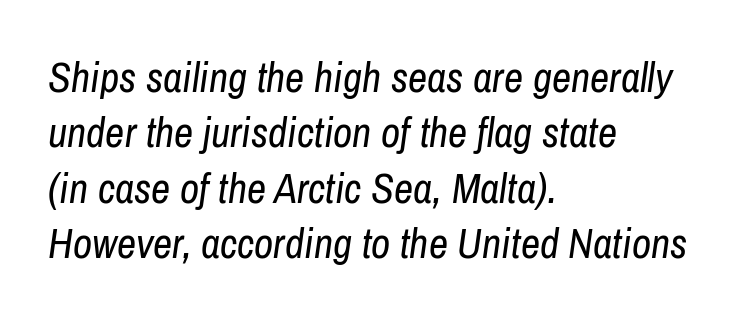
Here the designer chose a conventional face with non-uniform glyph widths. The weight would be labelled regular, book, light, or lighter still. Left-aligned paragraph, ragged on the right. Nothing unusual about the tracking: characters are spaced as the font intends. Is the type slanted? Yes — the strokes lean at a clear angle. Summary of vertical rhythm: regular, with standard interline spacing.
